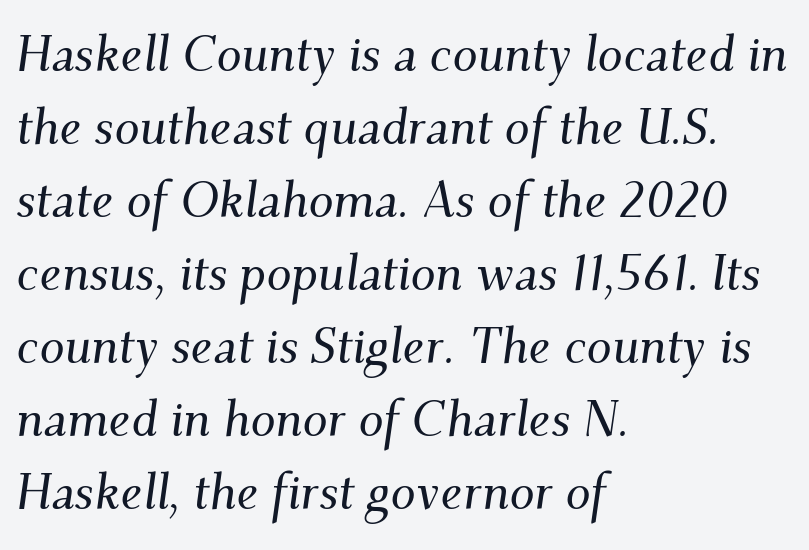
{"serif": "yes", "italic": "yes", "lean": "right", "slant_degrees": 9, "width": "normal", "stroke_contrast": "medium", "x_height": "small", "monospaced": "no", "underline": "no", "align": "left", "line_spacing": "normal", "line_spacing_ratio": 1.46, "letter_spacing": "normal", "letter_spacing_em": 0.0, "glyph_px": 50}
